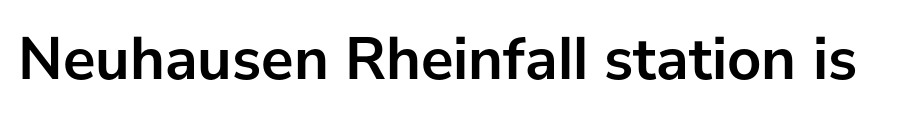
Q: Is the text bold? A: Yes.
Q: Is the text italic (slanted)? A: No, it is upright.
Q: Is the typeface a serif or a sans-serif typeface? A: Sans-serif.
Q: Is the text underlined? A: No.
Q: Is the spacing between letters normal or unusually wide? A: Normal.
Q: Width (condensed, normal, or wide)? A: Normal.
Q: Stroke contrast? A: Low.
Q: x-height? A: Medium.
Q: Monospaced? A: No.
